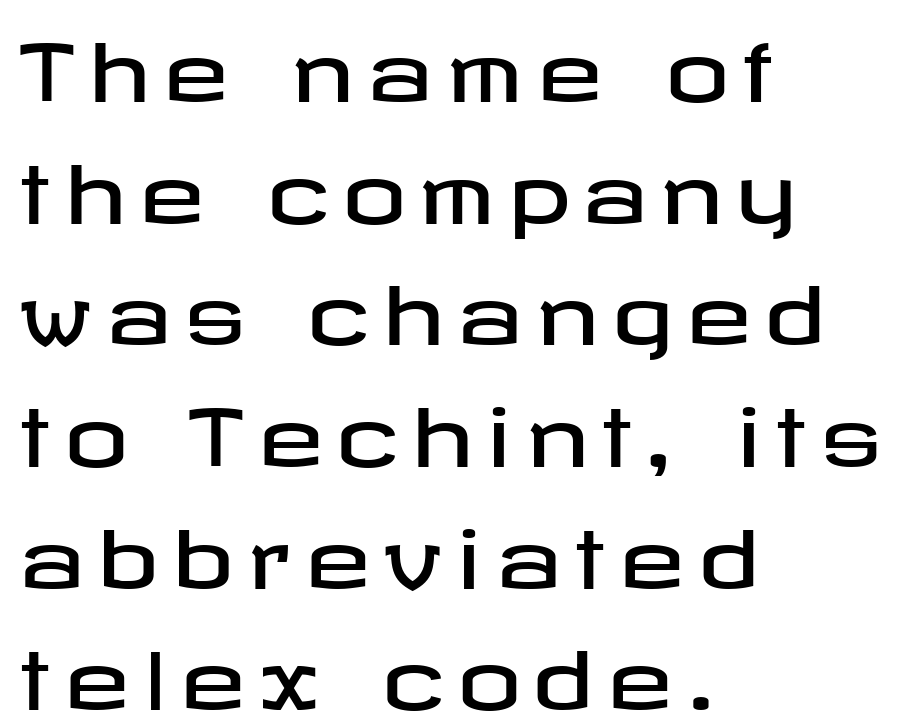
Q: Is the text italic (slanted)? A: No, it is upright.
Q: Is the typeface a serif or a sans-serif typeface? A: Sans-serif.
Q: Is the text underlined? A: No.
Q: How is the paragraph aligned? A: Left-aligned.
Q: Is the spacing between lines tight, normal or loose? A: Normal.
Q: Width (condensed, normal, or wide)? A: Wide.
Q: Stroke contrast? A: Low.
Q: x-height? A: Medium.
